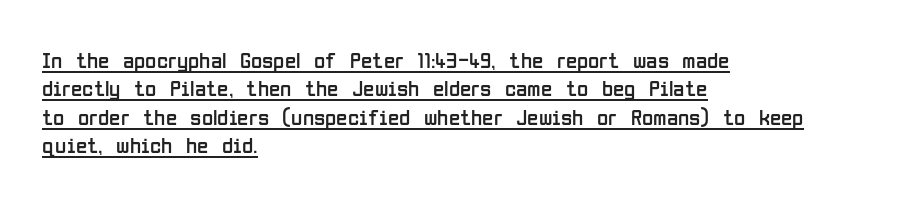
Has an underline been added? It has. Does extra space separate the letters? No, they use regular spacing. Rendered with straight, roman letterforms. Is the type heavy? It reads as light-to-regular instead. Where is the straight margin? On the left.
